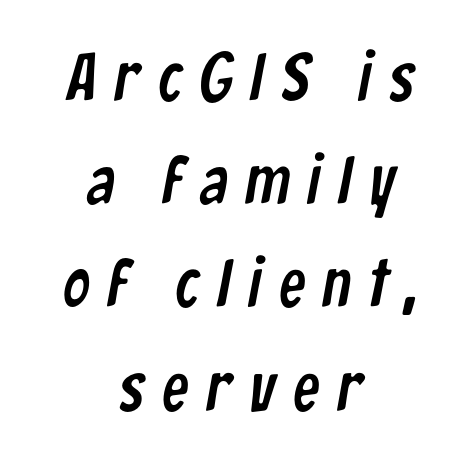
A typesetter would call this heavily tracked-out type. Looks like regular typesetting: each glyph gets only the width it needs. Leftover space on each line is divided equally before and after the words. The text was rendered using a sans face with plain stroke endings. Check the space under the baseline: it is left empty. Is there much room between lines? A standard amount, neither cramped nor airy.
